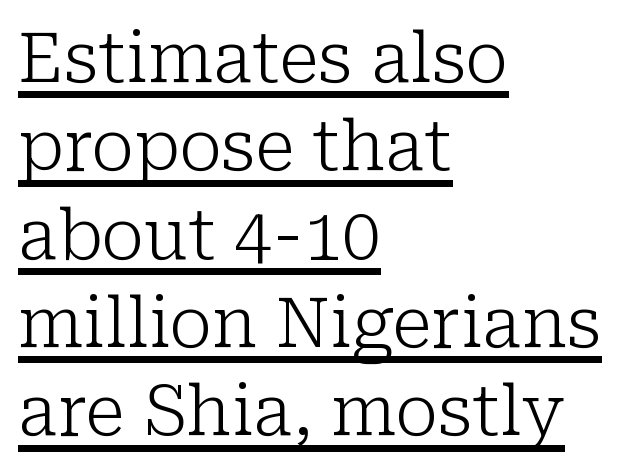
{"serif": "yes", "italic": "no", "bold": "no", "weight": "light", "width": "normal", "stroke_contrast": "low", "x_height": "medium", "monospaced": "no", "underline": "yes", "align": "left", "line_spacing": "normal", "line_spacing_ratio": 1.28, "letter_spacing": "normal", "letter_spacing_em": 0.0, "glyph_px": 69}
